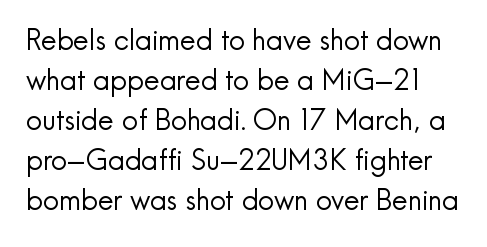
You could not count columns in this text — the font is proportionally spaced. The glyphs in this specimen are sans serif. The line-height multiplier appears to be the usual default. Stroke mass is kept to a normal reading level or below. The rendering keeps characters at their native spacing. Rendered with straight, roman letterforms.
